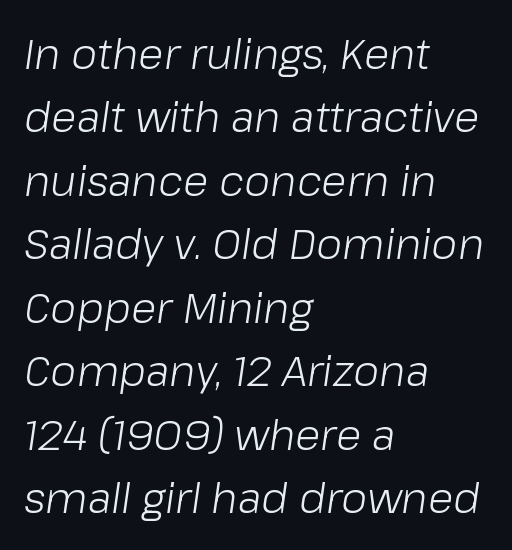
Q: Is the text bold? A: No.
Q: Is the text italic (slanted)? A: Yes, it leans right by about 8 degrees.
Q: Is the text underlined? A: No.
Q: How is the paragraph aligned? A: Left-aligned.
Q: Is the spacing between letters normal or unusually wide? A: Normal.
Q: Is the spacing between lines tight, normal or loose? A: Normal.
Q: Width (condensed, normal, or wide)? A: Normal.
Q: Stroke contrast? A: Low.
Q: x-height? A: Medium.
Q: Monospaced? A: No.
